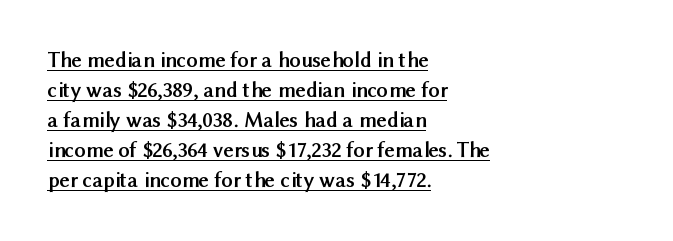
Q: Is the text bold? A: Yes.
Q: Is the text italic (slanted)? A: No, it is upright.
Q: Is the text underlined? A: Yes.
Q: How is the paragraph aligned? A: Left-aligned.
Q: Is the spacing between letters normal or unusually wide? A: Normal.
Q: Is the spacing between lines tight, normal or loose? A: Normal.
